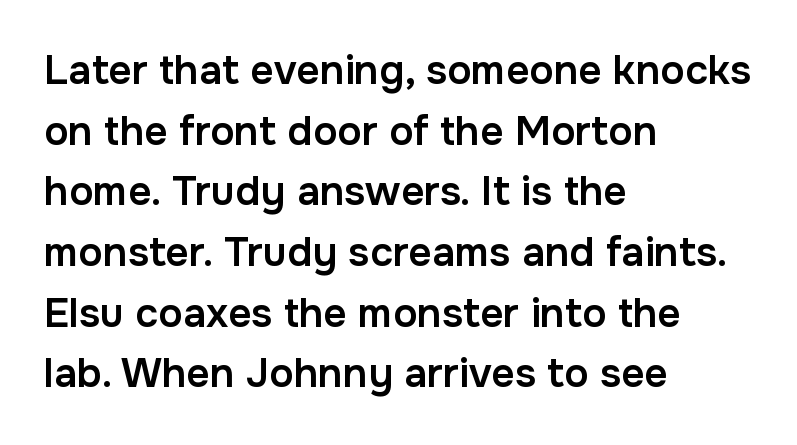
{"serif": "no", "italic": "no", "bold": "semi", "weight": "semibold", "width": "normal", "stroke_contrast": "low", "x_height": "medium", "monospaced": "no", "underline": "no", "align": "left", "line_spacing": "normal", "line_spacing_ratio": 1.48, "letter_spacing": "normal", "letter_spacing_em": 0.0, "glyph_px": 41}
